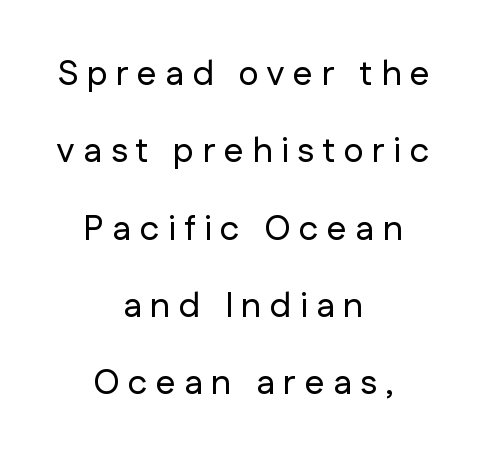
The image shows 35 px sans-serif type, upright; set centered, loose line spacing (2.21x), unusually wide letter spacing (+0.24 em), not underlined; low stroke contrast and a medium x-height.
